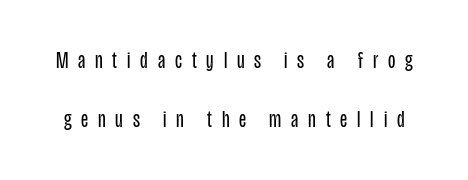
The image shows 24 px text type, upright; set loose line spacing (2.46x), unusually wide letter spacing (+0.41 em), not underlined.
